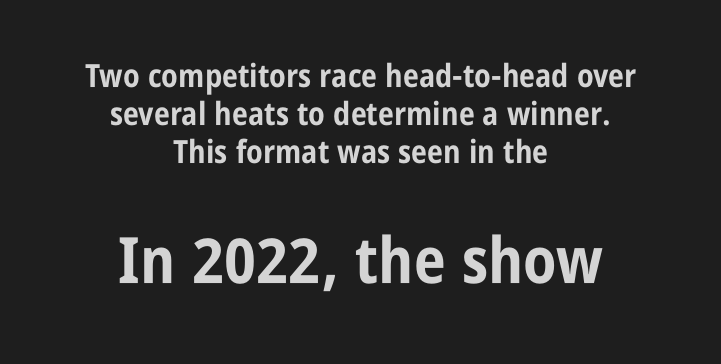
The image shows 64 px bold, condensed sans-serif type, upright; set centered, line spacing 1.19x, normal letter spacing, not underlined; the second (bottom) block is 2.0x larger; low stroke contrast and a large x-height.
